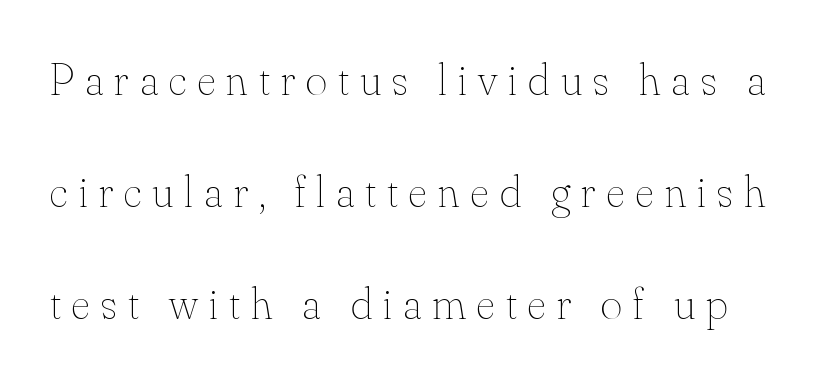
{"italic": "no", "bold": "no", "weight": "thin", "width": "normal", "stroke_contrast": "medium", "x_height": "small", "monospaced": "no", "underline": "no", "line_spacing": "loose", "line_spacing_ratio": 2.44, "letter_spacing": "wide", "letter_spacing_em": 0.24, "glyph_px": 46}
